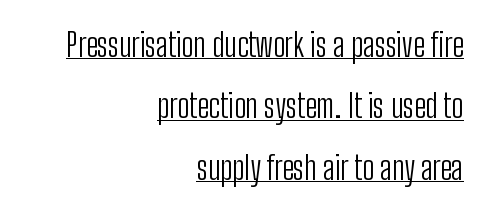
The rendering keeps characters at their native spacing. You can tell it's not italic because the verticals are truly vertical. A typesetter would label this face a sans. The lines in this sample share a right terminus and differ only in where they begin. Ink coverage per letter is moderate at most.
